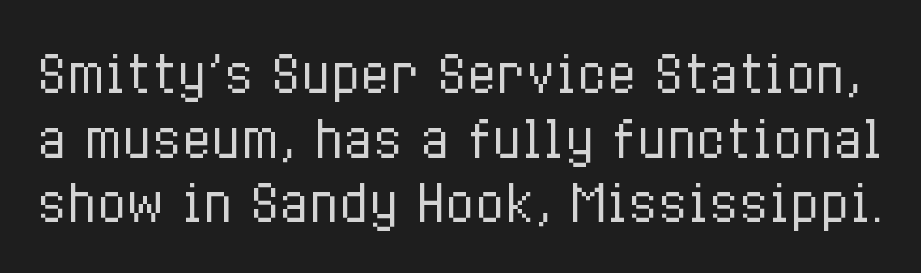
{"italic": "no", "bold": "no", "weight": "regular", "width": "condensed", "stroke_contrast": "low", "x_height": "medium", "monospaced": "no", "underline": "no", "line_spacing": "normal", "line_spacing_ratio": 1.32, "letter_spacing": "normal", "letter_spacing_em": 0.0, "glyph_px": 49}
